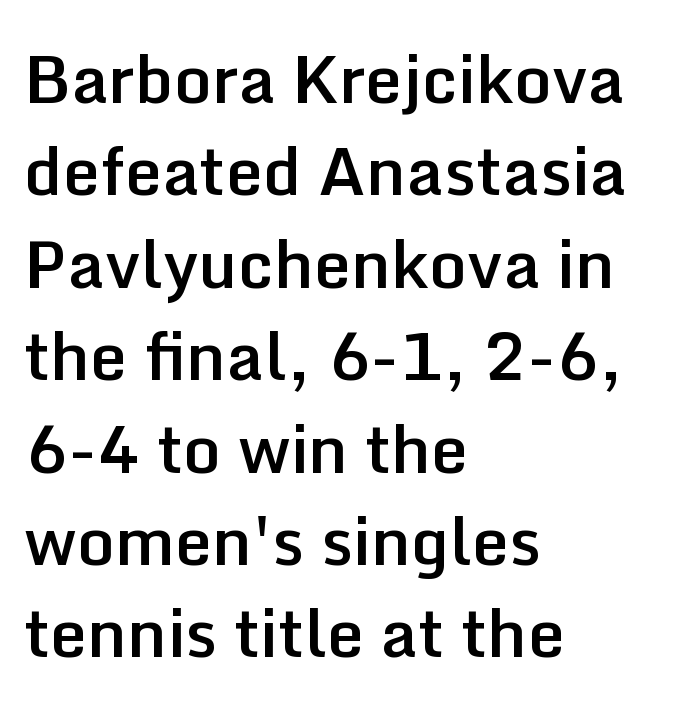
{"serif": "no", "italic": "no", "bold": "semi", "weight": "semibold", "width": "normal", "stroke_contrast": "low", "x_height": "medium", "monospaced": "no", "underline": "no", "align": "left", "line_spacing": "normal", "line_spacing_ratio": 1.4, "letter_spacing": "normal", "letter_spacing_em": 0.0, "glyph_px": 66}
